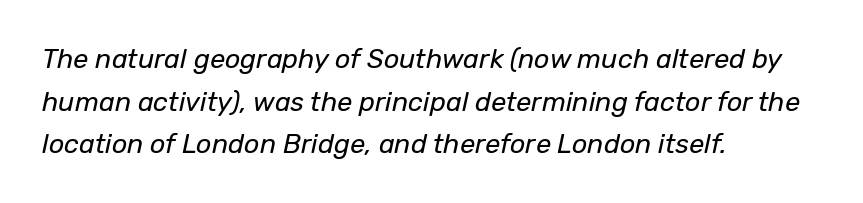
{"italic": "yes", "lean": "right", "slant_degrees": 12, "bold": "no", "underline": "no", "align": "left", "line_spacing": "normal", "line_spacing_ratio": 1.58, "letter_spacing": "normal", "letter_spacing_em": 0.0, "glyph_px": 27}
